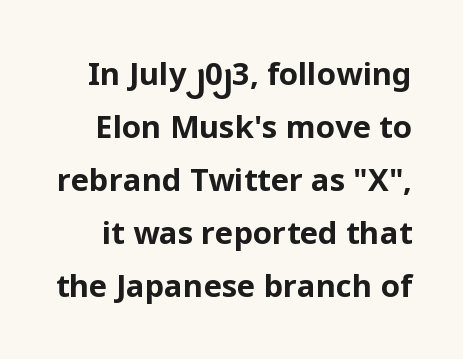
The image shows 31 px bold sans-serif type, upright; set line spacing 1.71x, normal letter spacing, not underlined; low stroke contrast and a medium x-height.
